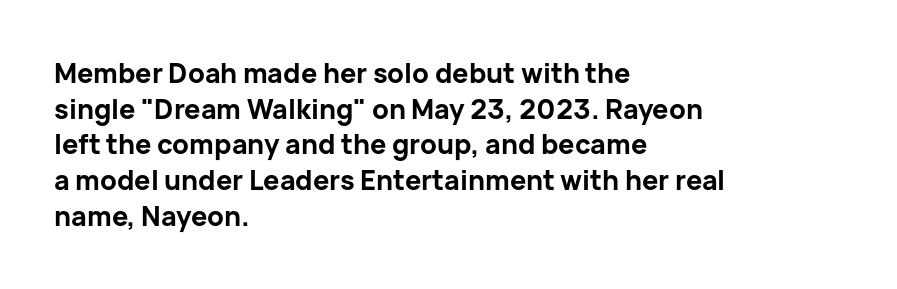
Q: Is the text bold? A: Yes.
Q: Is the text italic (slanted)? A: No, it is upright.
Q: Is the text underlined? A: No.
Q: How is the paragraph aligned? A: Left-aligned.
Q: Is the spacing between letters normal or unusually wide? A: Normal.
Q: Is the spacing between lines tight, normal or loose? A: Normal.
